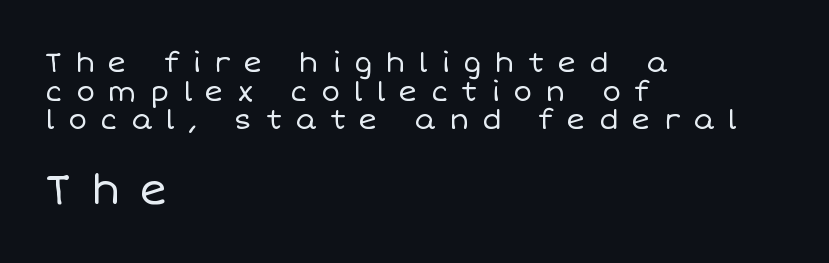
{"italic": "no", "bold": "no", "weight": "regular", "width": "normal", "stroke_contrast": "low", "x_height": "large", "monospaced": "no", "underline": "no", "align": "left", "line_spacing": "tight", "line_spacing_ratio": 1.02, "letter_spacing": "wide", "letter_spacing_em": 0.48, "larger_block": "second", "size_ratio": 1.5, "glyph_px": 42}
